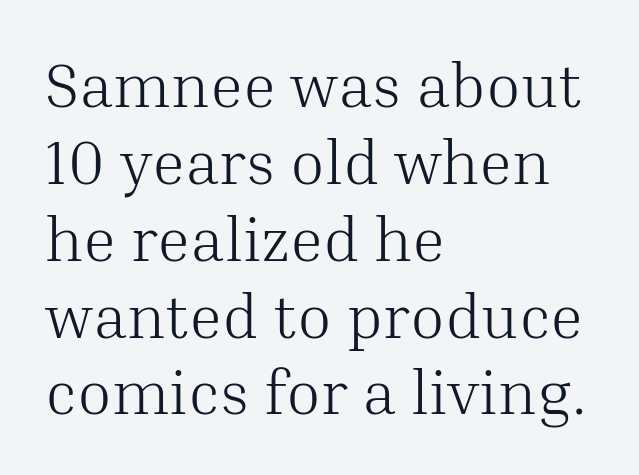
The image shows 63 px light serif type, upright; set left-aligned, line spacing 1.22x, normal letter spacing, not underlined; medium stroke contrast and a medium x-height.
